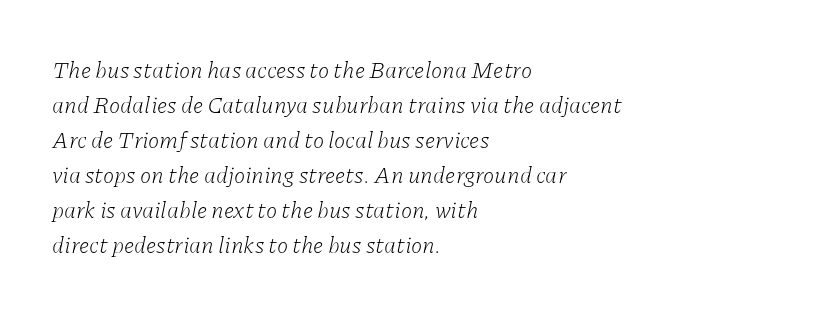
The image shows 23 px text type, italic (leaning right); set left-aligned, normal line spacing (1.52x), normal letter spacing, not underlined.
